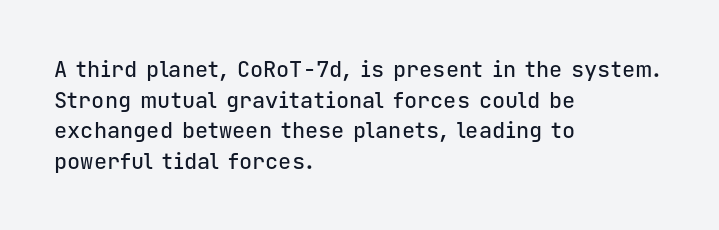
{"italic": "no", "underline": "no", "align": "left", "line_spacing": "normal", "line_spacing_ratio": 1.39, "letter_spacing": "normal", "letter_spacing_em": 0.0, "glyph_px": 22}
